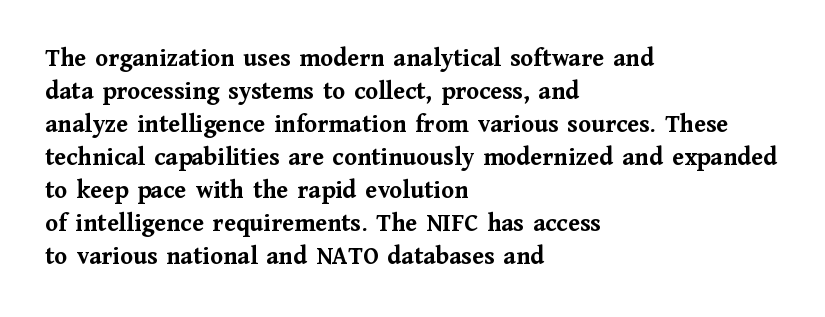
The image shows 26 px bold type, upright; set left-aligned, normal line spacing (1.27x), normal letter spacing, not underlined.
